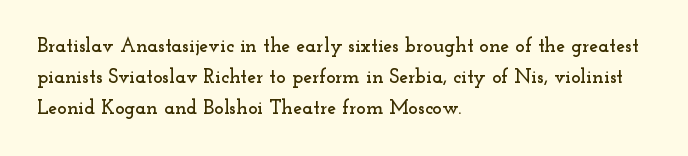
The image shows 20 px text type, upright; set left-aligned, normal line spacing (1.54x), normal letter spacing, not underlined.
